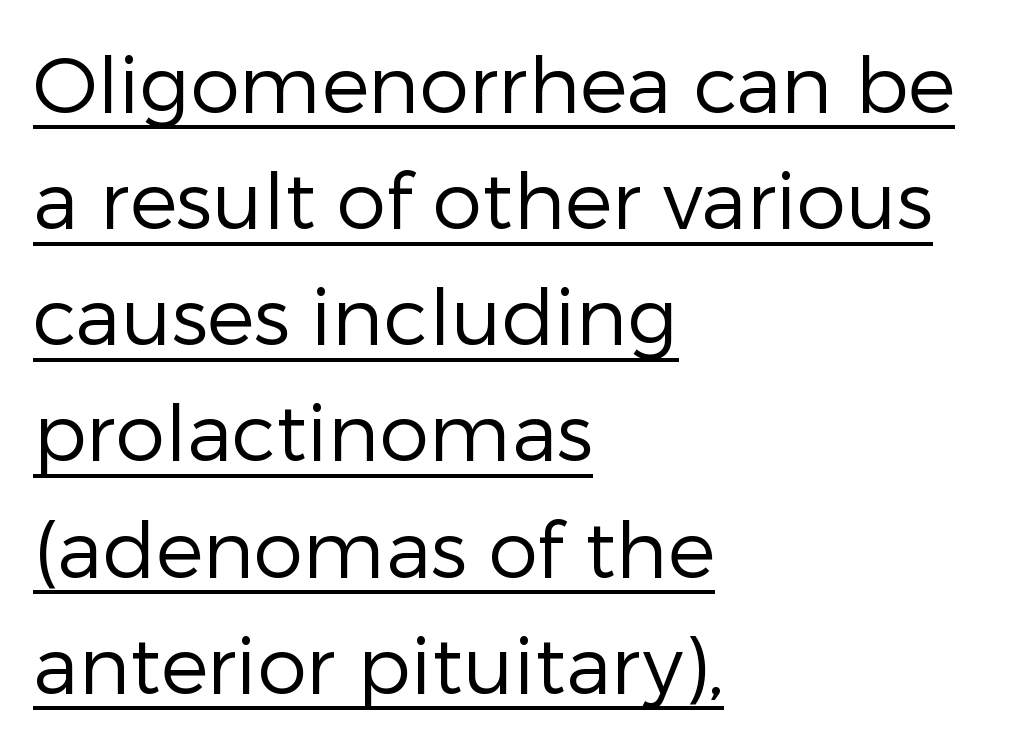
Q: Is the text bold? A: No.
Q: Is the text italic (slanted)? A: No, it is upright.
Q: Is the typeface a serif or a sans-serif typeface? A: Sans-serif.
Q: Is the text underlined? A: Yes.
Q: How is the paragraph aligned? A: Left-aligned.
Q: Is the spacing between letters normal or unusually wide? A: Normal.
Q: Is the spacing between lines tight, normal or loose? A: Normal.
Q: Width (condensed, normal, or wide)? A: Normal.
Q: Stroke contrast? A: Low.
Q: x-height? A: Medium.
Q: Monospaced? A: No.
